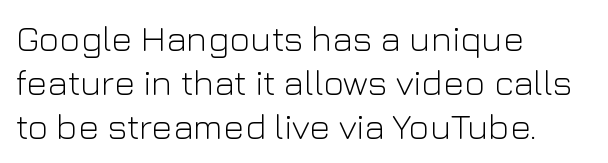
Q: Is the text bold? A: No.
Q: Is the text italic (slanted)? A: No, it is upright.
Q: Is the typeface a serif or a sans-serif typeface? A: Sans-serif.
Q: Is the text underlined? A: No.
Q: How is the paragraph aligned? A: Left-aligned.
Q: Is the spacing between letters normal or unusually wide? A: Normal.
Q: Width (condensed, normal, or wide)? A: Normal.
Q: Stroke contrast? A: Low.
Q: x-height? A: Medium.
Q: Monospaced? A: No.
